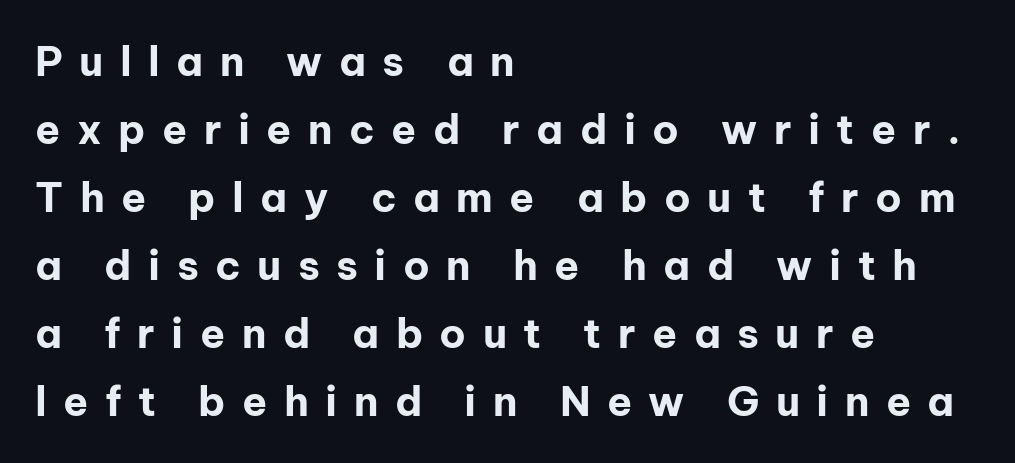
The letters advance in unequal steps, a hallmark of proportional type. The paragraph shown leans on its left margin. The characters look thick and weighty, a clear bold. Serifs: no, the terminals of the letterforms are clean.
